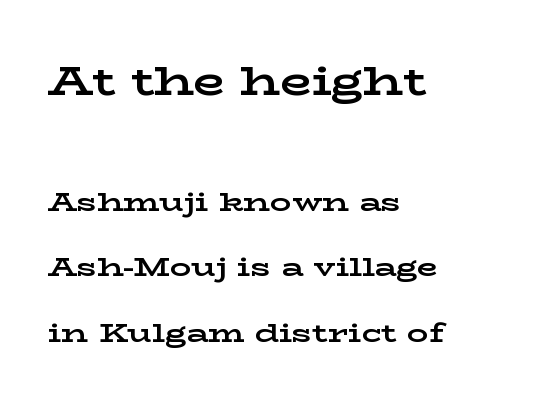
The block of text is sparse from top to bottom, with ample space between rows. The axis of the letterforms is exactly vertical. Strokes here are thick enough to call this a true bold. The passage shown is typed in a proportional face where columns would drift. Short and long lines alike share a common starting point at left.
